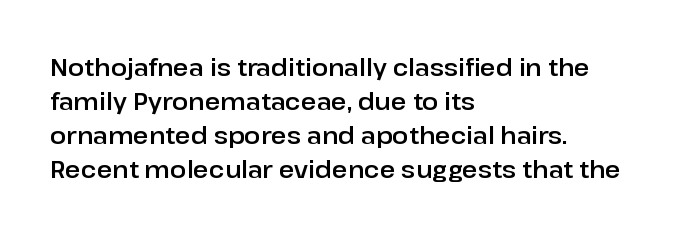
Q: Is the text italic (slanted)? A: No, it is upright.
Q: Is the text underlined? A: No.
Q: How is the paragraph aligned? A: Left-aligned.
Q: Is the spacing between letters normal or unusually wide? A: Normal.
Q: Is the spacing between lines tight, normal or loose? A: Normal.
